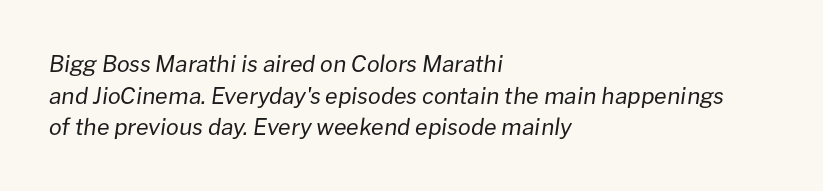
Q: Is the text bold? A: No.
Q: Is the text italic (slanted)? A: Yes, it leans right by about 8 degrees.
Q: Is the text underlined? A: No.
Q: How is the paragraph aligned? A: Left-aligned.
Q: Is the spacing between letters normal or unusually wide? A: Normal.
Q: Is the spacing between lines tight, normal or loose? A: Normal.
